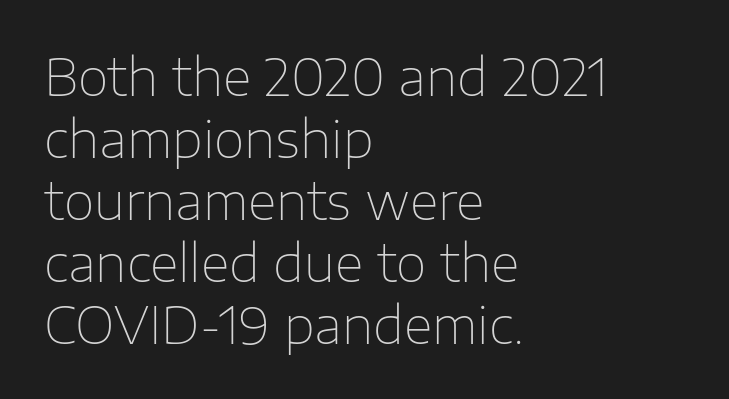
Q: Is the text bold? A: No.
Q: Is the text italic (slanted)? A: No, it is upright.
Q: Is the typeface a serif or a sans-serif typeface? A: Sans-serif.
Q: Is the text underlined? A: No.
Q: How is the paragraph aligned? A: Left-aligned.
Q: Is the spacing between letters normal or unusually wide? A: Normal.
Q: Width (condensed, normal, or wide)? A: Normal.
Q: Stroke contrast? A: Low.
Q: x-height? A: Medium.
Q: Monospaced? A: No.
